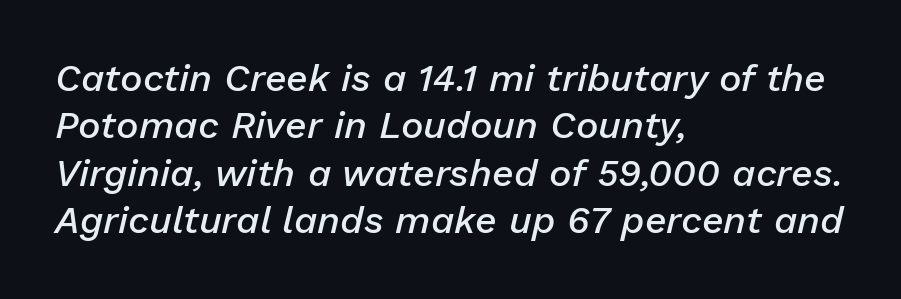
Q: Is the text bold? A: Semi-bold.
Q: Is the text italic (slanted)? A: Yes, it leans right by about 13 degrees.
Q: Is the text underlined? A: No.
Q: How is the paragraph aligned? A: Left-aligned.
Q: Is the spacing between letters normal or unusually wide? A: Normal.
Q: Is the spacing between lines tight, normal or loose? A: Normal.
Q: Width (condensed, normal, or wide)? A: Normal.
Q: Stroke contrast? A: Low.
Q: x-height? A: Medium.
Q: Monospaced? A: No.
